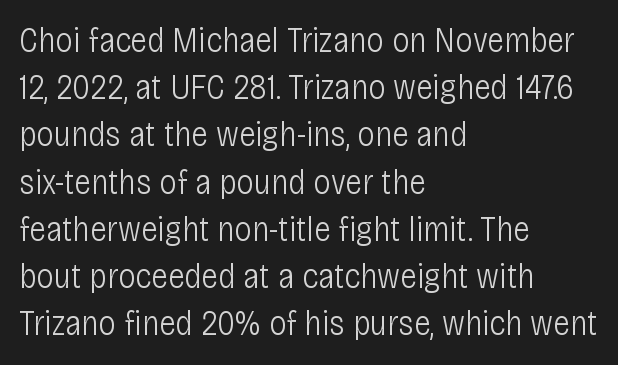
{"serif": "no", "italic": "no", "bold": "no", "weight": "light", "width": "condensed", "stroke_contrast": "low", "x_height": "large", "monospaced": "no", "underline": "no", "align": "left", "line_spacing": "normal", "line_spacing_ratio": 1.35, "letter_spacing": "normal", "letter_spacing_em": 0.0, "glyph_px": 35}
